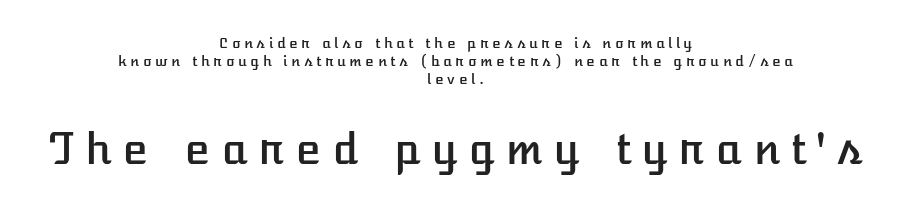
The image shows 42 px text type, upright; set centered, normal line spacing (1.3x), unusually wide letter spacing (+0.26 em), not underlined; the second (bottom) block is 3.0x larger; low stroke contrast and a medium x-height.
